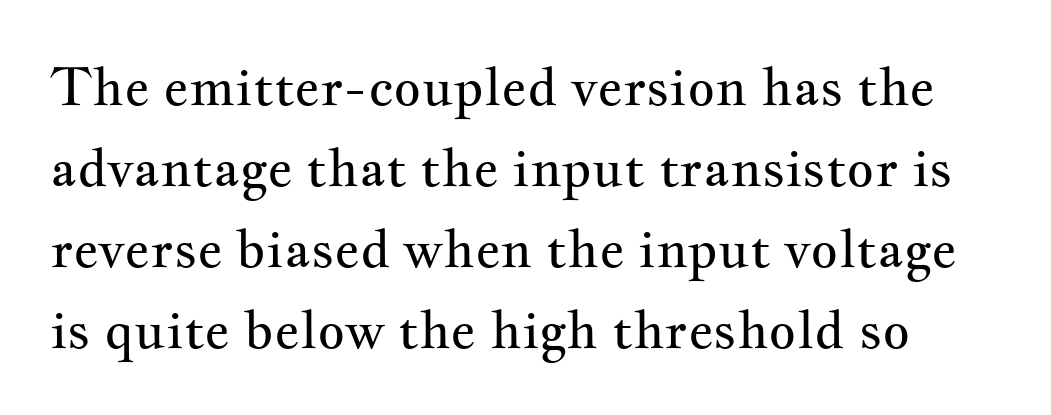
Q: Is the text bold? A: No.
Q: Is the text italic (slanted)? A: No, it is upright.
Q: Is the typeface a serif or a sans-serif typeface? A: Serif.
Q: Is the text underlined? A: No.
Q: Is the spacing between letters normal or unusually wide? A: Normal.
Q: Is the spacing between lines tight, normal or loose? A: Normal.
Q: Width (condensed, normal, or wide)? A: Wide.
Q: Stroke contrast? A: Medium.
Q: x-height? A: Small.
Q: Monospaced? A: No.
